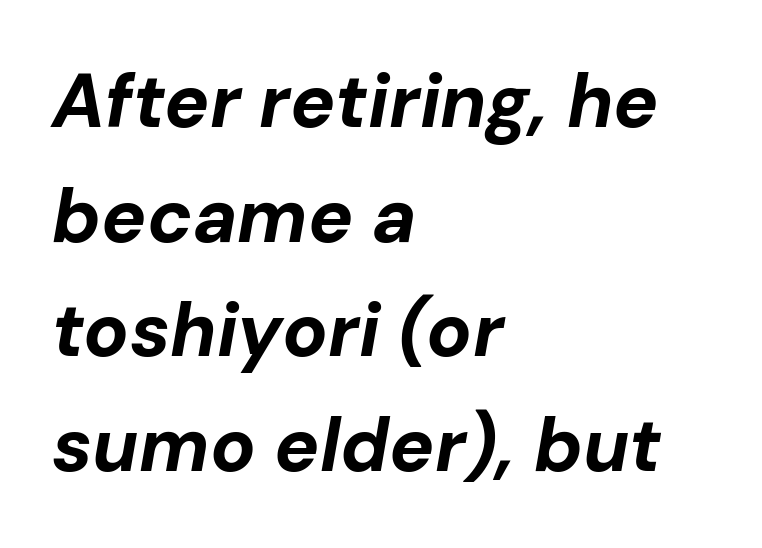
{"italic": "yes", "lean": "right", "slant_degrees": 10, "bold": "yes", "weight": "bold", "width": "normal", "stroke_contrast": "low", "x_height": "medium", "monospaced": "no", "underline": "no", "align": "left", "line_spacing": "normal", "line_spacing_ratio": 1.53, "letter_spacing": "normal", "letter_spacing_em": 0.0, "glyph_px": 75}
